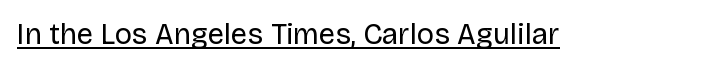
The image shows 29 px regular-weight sans-serif type, upright; set normal letter spacing, underlined; low stroke contrast and a large x-height.
